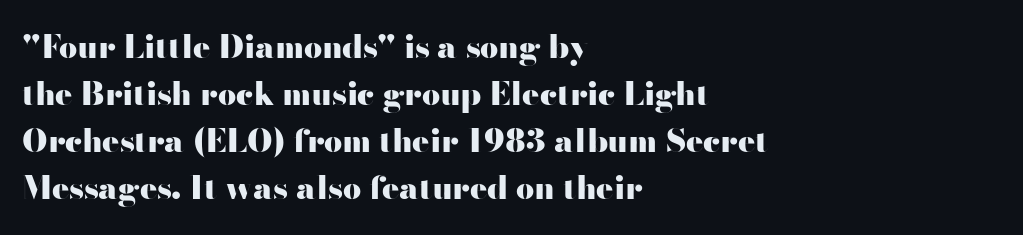
Are there feet on the stems? There aren't — it's a sans. The line-height multiplier appears to be the usual default. Glance below the letters and you will spot only blank space. A dark, heavy texture on the line: the type is bold. Ordinary non-slanted type is in use.
